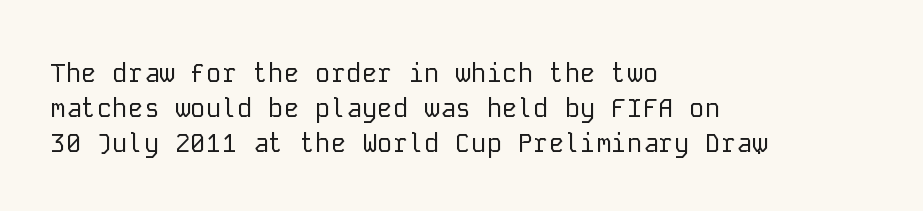
Q: Is the text bold? A: No.
Q: Is the text italic (slanted)? A: No, it is upright.
Q: Is the text underlined? A: No.
Q: How is the paragraph aligned? A: Left-aligned.
Q: Is the spacing between letters normal or unusually wide? A: Normal.
Q: Is the spacing between lines tight, normal or loose? A: Normal.
